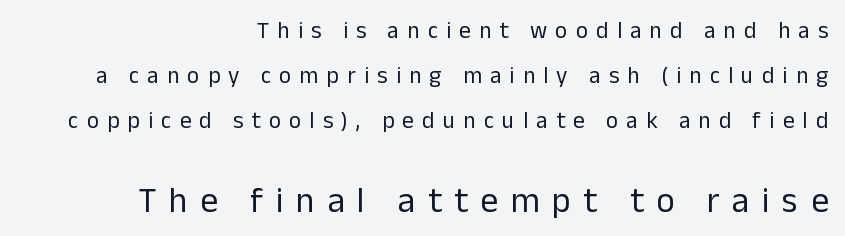
{"serif": "no", "italic": "no", "bold": "no", "weight": "regular", "width": "normal", "stroke_contrast": "low", "x_height": "medium", "monospaced": "no", "underline": "no", "align": "right", "line_spacing": "loose", "line_spacing_ratio": 1.95, "letter_spacing": "wide", "letter_spacing_em": 0.36, "larger_block": "second", "size_ratio": 1.52, "glyph_px": 35}
